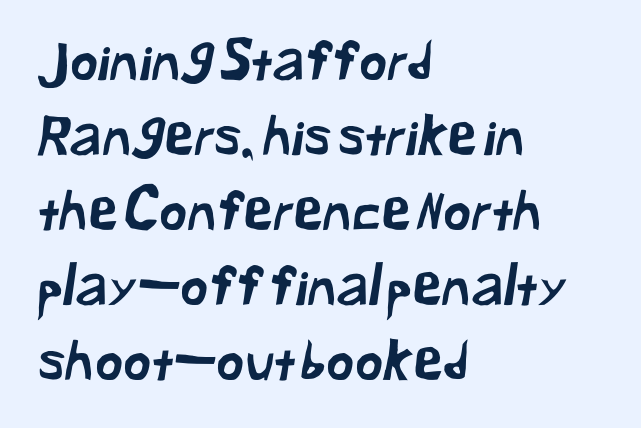
The image shows 54 px sans-serif type; set left-aligned, normal line spacing (1.39x), normal letter spacing, not underlined; low stroke contrast and a medium x-height.
